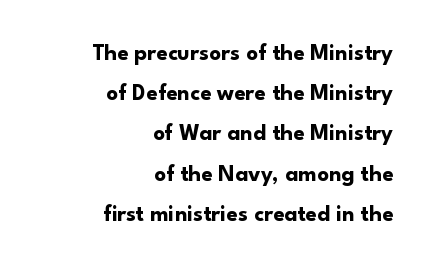
{"italic": "no", "bold": "yes", "underline": "no", "align": "right", "line_spacing_ratio": 1.75, "letter_spacing": "normal", "letter_spacing_em": 0.0, "glyph_px": 23}
